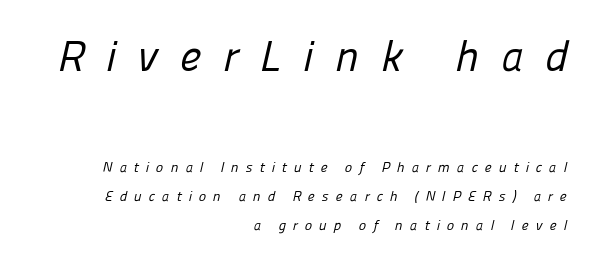
The image shows 43 px regular-weight sans-serif type; set right-aligned, loose line spacing (2.06x), unusually wide letter spacing (+0.5 em), not underlined; the first (top) block is 3.07x larger; low stroke contrast and a medium x-height.
